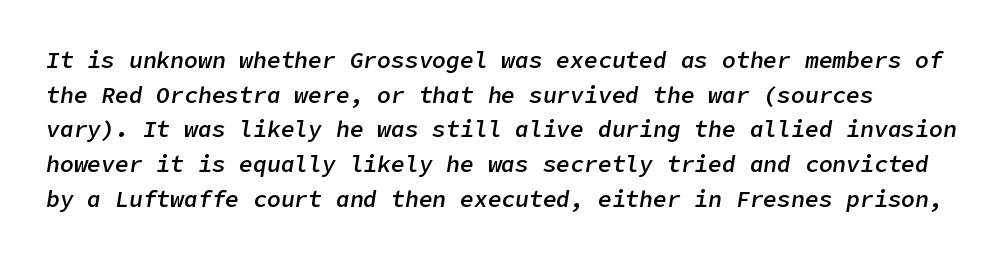
The image shows 23 px text type, italic (leaning right); set normal line spacing (1.51x), normal letter spacing, not underlined.
